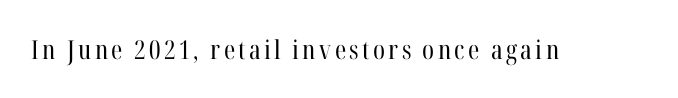
Q: Is the text bold? A: No.
Q: Is the text italic (slanted)? A: No, it is upright.
Q: Is the text underlined? A: No.
